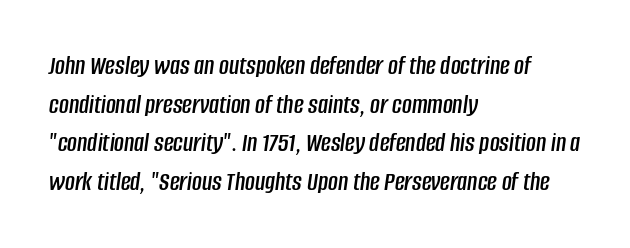
The image shows 27 px text type, italic (leaning right); set left-aligned, normal line spacing (1.43x), normal letter spacing, not underlined.
